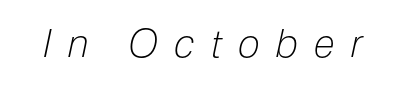
The image shows 39 px light, condensed type, italic (leaning right); set unusually wide letter spacing (+0.42 em), not underlined; low stroke contrast and a medium x-height.
